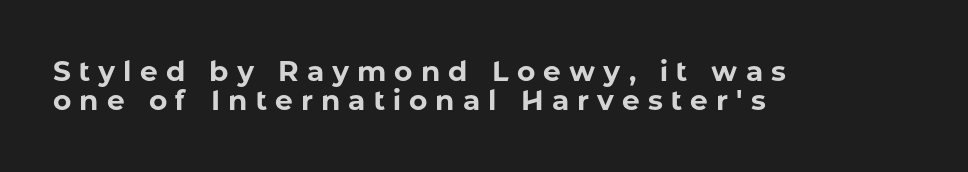
The sample has been set heavy, in full bold. Examine the stroke ends and you'll find no serifs. Character widths vary here, with narrow letters taking less room than wide ones. A bare baseline throughout the passage.
